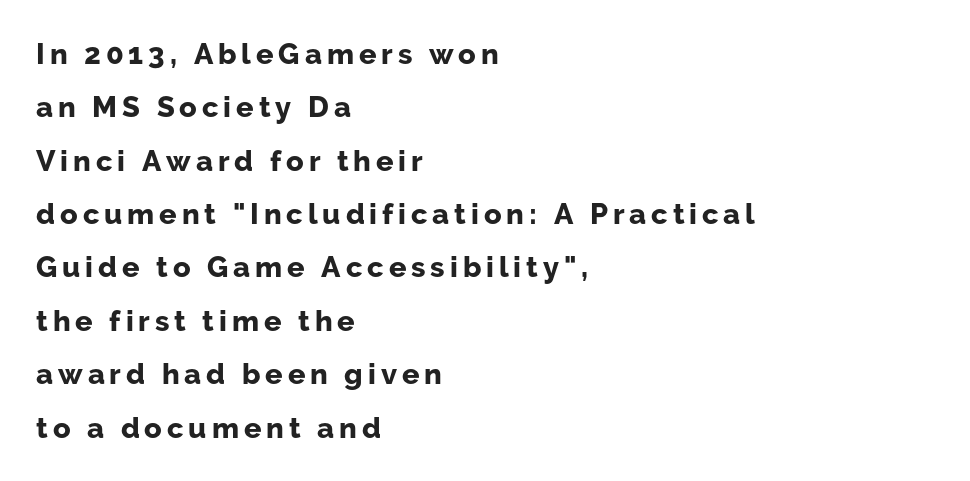
The text was rendered using a sans face with plain stroke endings. Caption: bold face, heavy strokes. Anything drawn beneath the words? Only blank space. A student would call this left alignment; a typographer would say flush left, rag right.
